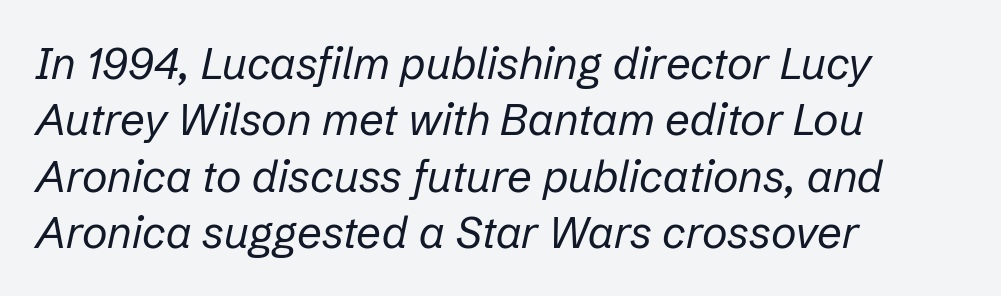
Q: Is the text bold? A: No.
Q: Is the text italic (slanted)? A: Yes, it leans right by about 12 degrees.
Q: Is the text underlined? A: No.
Q: How is the paragraph aligned? A: Left-aligned.
Q: Is the spacing between letters normal or unusually wide? A: Normal.
Q: Is the spacing between lines tight, normal or loose? A: Normal.
Q: Width (condensed, normal, or wide)? A: Normal.
Q: Stroke contrast? A: Low.
Q: x-height? A: Medium.
Q: Monospaced? A: No.
